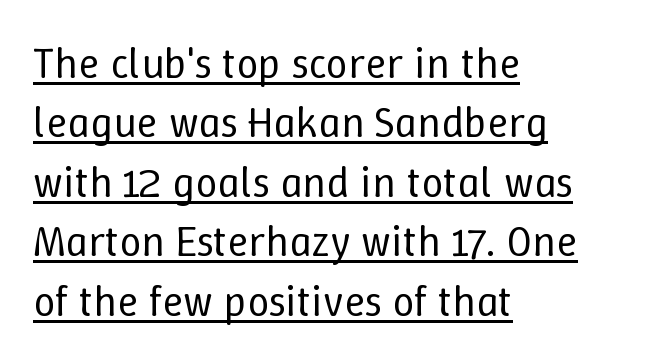
{"italic": "no", "bold": "no", "weight": "regular", "width": "normal", "stroke_contrast": "low", "x_height": "medium", "monospaced": "no", "underline": "yes", "align": "left", "line_spacing": "normal", "line_spacing_ratio": 1.35, "letter_spacing": "normal", "letter_spacing_em": 0.0, "glyph_px": 44}
